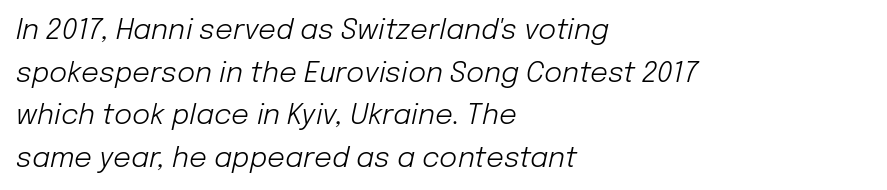
Q: Is the text bold? A: No.
Q: Is the text italic (slanted)? A: Yes, it leans right by about 12 degrees.
Q: Is the text underlined? A: No.
Q: How is the paragraph aligned? A: Left-aligned.
Q: Is the spacing between letters normal or unusually wide? A: Normal.
Q: Is the spacing between lines tight, normal or loose? A: Normal.
Q: Width (condensed, normal, or wide)? A: Normal.
Q: Stroke contrast? A: Low.
Q: x-height? A: Medium.
Q: Monospaced? A: No.
